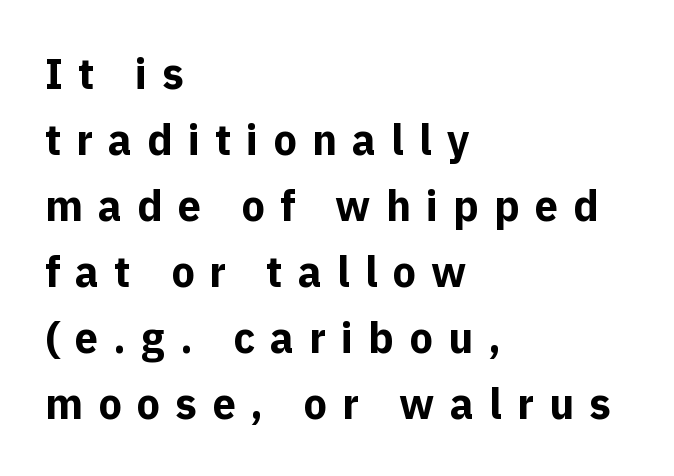
Alignment: flush left. Normally led — the rows are evenly, conventionally spaced. This rendering features lettering with no underline. This rendering employs a face without finishing strokes, i.e., a sans-serif. Thick stems and heavy bowls — unmistakably bold. How are the letters spaced? Widely, with obvious added tracking.
